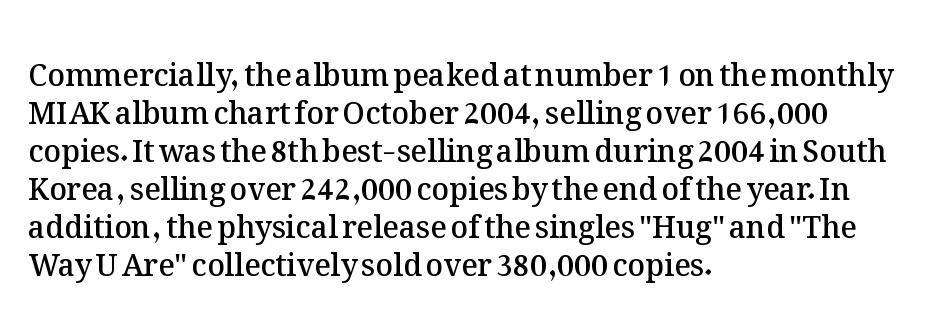
{"italic": "no", "bold": "semi", "weight": "semibold", "width": "normal", "stroke_contrast": "medium", "x_height": "medium", "monospaced": "no", "underline": "no", "align": "left", "line_spacing": "normal", "line_spacing_ratio": 1.27, "letter_spacing": "normal", "letter_spacing_em": 0.0, "glyph_px": 30}
